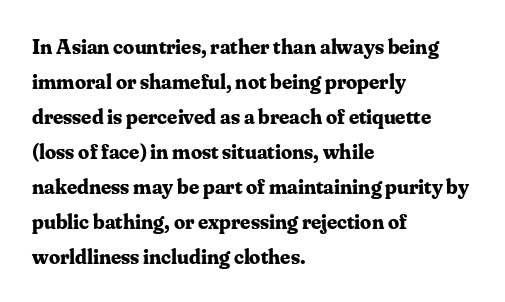
Horizontal bands of white between lines are of average thickness. The rendering keeps characters at their native spacing. Line beginnings align vertically; line endings do not. The font is running at its bold setting. No italicization has been applied; the sample stays upright.
